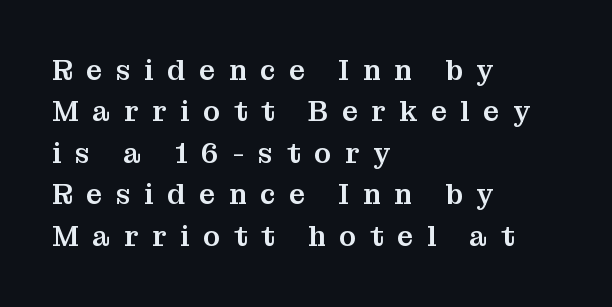
{"serif": "yes", "italic": "no", "width": "normal", "stroke_contrast": "medium", "x_height": "medium", "monospaced": "no", "underline": "no", "align": "left", "line_spacing": "normal", "line_spacing_ratio": 1.48, "letter_spacing": "wide", "letter_spacing_em": 0.49, "glyph_px": 28}
